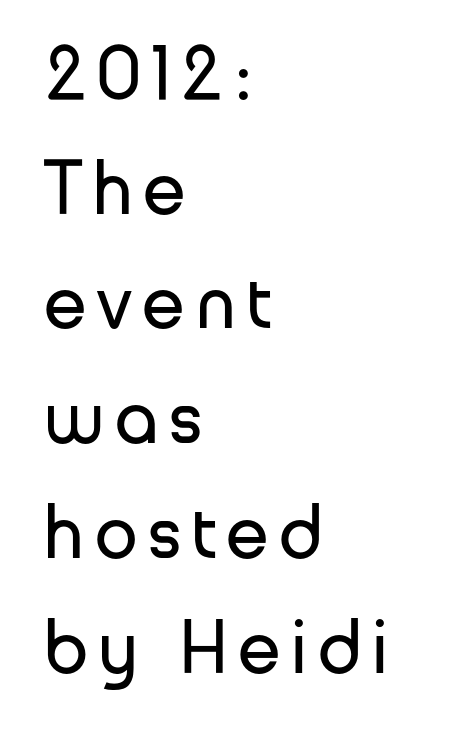
Q: Is the text bold? A: No.
Q: Is the text italic (slanted)? A: No, it is upright.
Q: Is the typeface a serif or a sans-serif typeface? A: Sans-serif.
Q: Is the text underlined? A: No.
Q: How is the paragraph aligned? A: Left-aligned.
Q: Is the spacing between lines tight, normal or loose? A: Normal.
Q: Width (condensed, normal, or wide)? A: Normal.
Q: Stroke contrast? A: Low.
Q: x-height? A: Medium.
Q: Monospaced? A: No.
